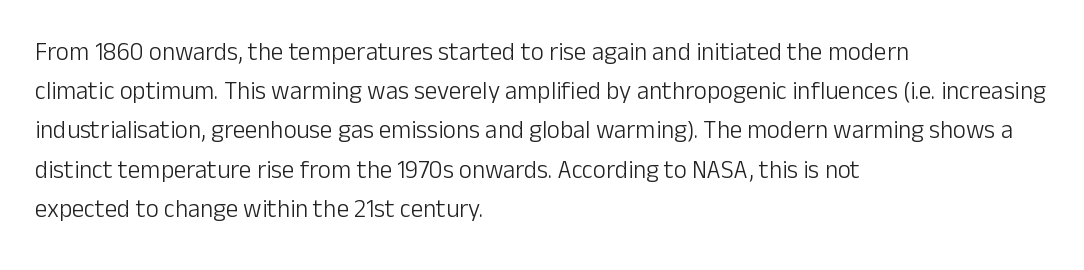
Q: Is the text bold? A: No.
Q: Is the text italic (slanted)? A: No, it is upright.
Q: Is the text underlined? A: No.
Q: How is the paragraph aligned? A: Left-aligned.
Q: Is the spacing between letters normal or unusually wide? A: Normal.
Q: Is the spacing between lines tight, normal or loose? A: Normal.
